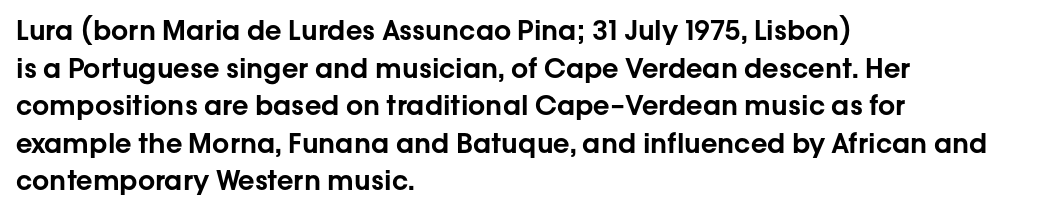
Q: Is the text italic (slanted)? A: No, it is upright.
Q: Is the text underlined? A: No.
Q: How is the paragraph aligned? A: Left-aligned.
Q: Is the spacing between letters normal or unusually wide? A: Normal.
Q: Is the spacing between lines tight, normal or loose? A: Normal.
